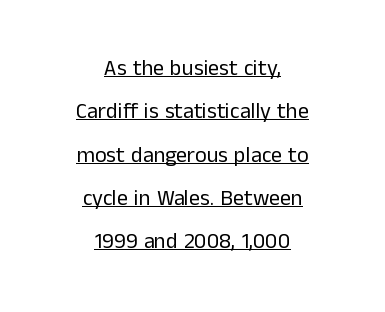
{"italic": "no", "bold": "no", "underline": "yes", "align": "center", "line_spacing": "loose", "line_spacing_ratio": 1.97, "letter_spacing": "normal", "letter_spacing_em": 0.0, "glyph_px": 22}
